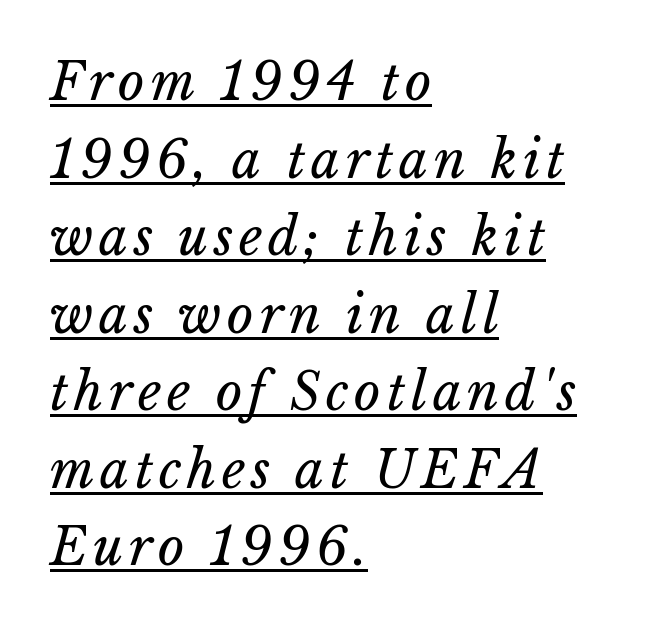
{"italic": "yes", "lean": "right", "slant_degrees": 15, "bold": "no", "weight": "regular", "width": "normal", "stroke_contrast": "low", "x_height": "medium", "monospaced": "no", "underline": "yes", "align": "left", "line_spacing": "normal", "line_spacing_ratio": 1.52, "glyph_px": 51}
